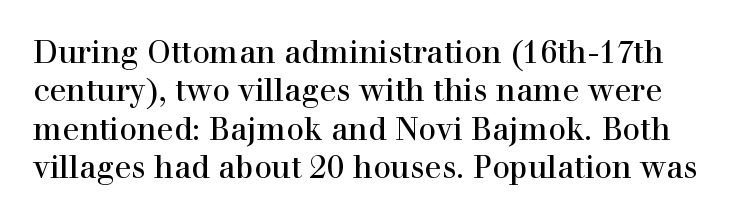
Q: Is the text italic (slanted)? A: No, it is upright.
Q: Is the typeface a serif or a sans-serif typeface? A: Serif.
Q: Is the text underlined? A: No.
Q: Is the spacing between letters normal or unusually wide? A: Normal.
Q: Width (condensed, normal, or wide)? A: Normal.
Q: x-height? A: Medium.
Q: Monospaced? A: No.
